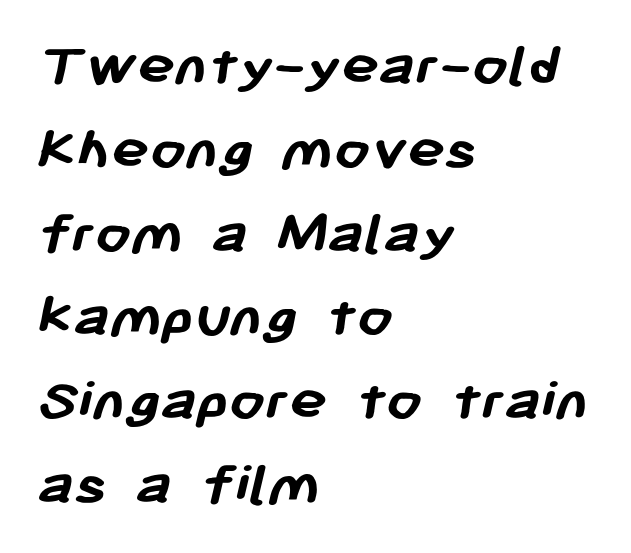
The image shows 63 px semibold sans-serif type; set left-aligned, normal line spacing (1.33x), normal letter spacing, not underlined; low stroke contrast and a medium x-height.
